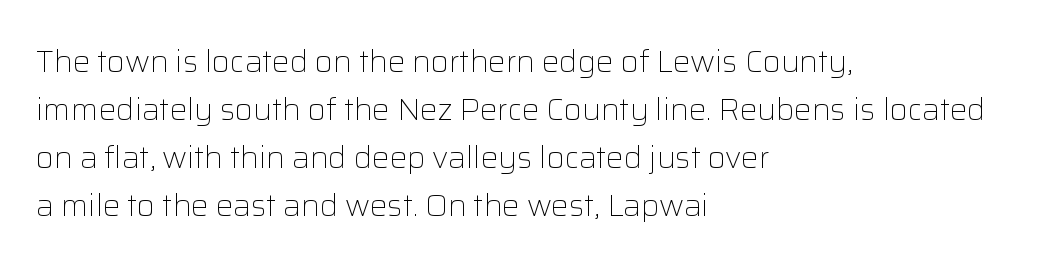
{"serif": "no", "italic": "no", "bold": "no", "weight": "light", "width": "normal", "stroke_contrast": "low", "x_height": "medium", "monospaced": "no", "underline": "no", "align": "left", "line_spacing": "normal", "line_spacing_ratio": 1.55, "letter_spacing": "normal", "letter_spacing_em": 0.0, "glyph_px": 31}
